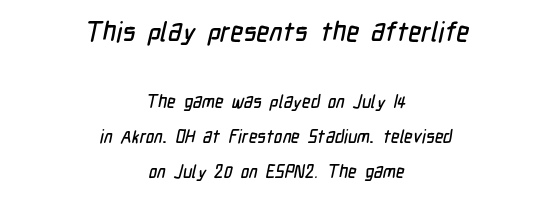
The image shows 27 px text type; set centered, loose line spacing (1.95x), normal letter spacing, not underlined; the first (top) block is 1.5x larger.
